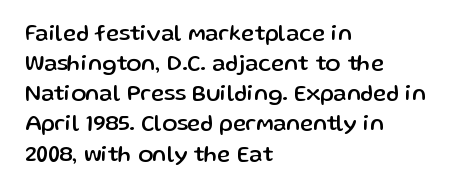
{"italic": "no", "underline": "no", "align": "left", "line_spacing": "normal", "line_spacing_ratio": 1.37, "letter_spacing": "normal", "letter_spacing_em": 0.0, "glyph_px": 22}
